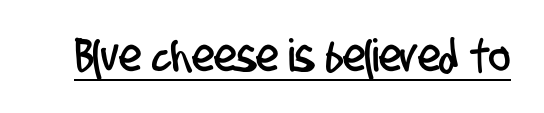
Q: Is the typeface a serif or a sans-serif typeface? A: Sans-serif.
Q: Is the text underlined? A: Yes.
Q: Is the spacing between letters normal or unusually wide? A: Normal.
Q: Width (condensed, normal, or wide)? A: Condensed.
Q: Stroke contrast? A: Low.
Q: x-height? A: Large.
Q: Monospaced? A: No.
